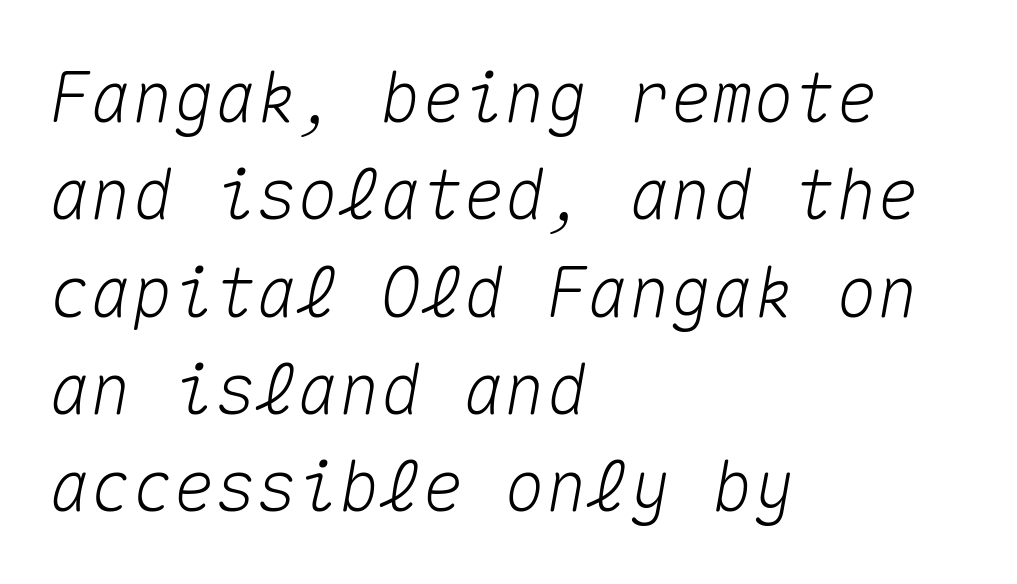
The image shows 69 px text type, italic (leaning right), monospaced; set left-aligned, normal line spacing (1.41x), normal letter spacing, not underlined; medium stroke contrast and a medium x-height.
